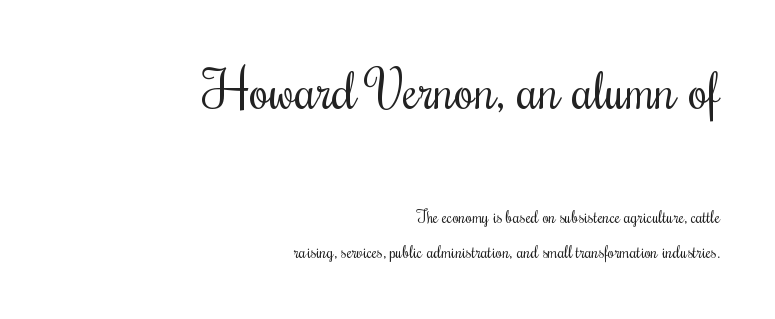
Note the varied advance widths — an 'i' is clearly narrower than an 'm'. Stems and bowls with no extra thickness — not bold. This rendering features lettering with no underline. I'd call this a serif setting — the letters wear small feet.
